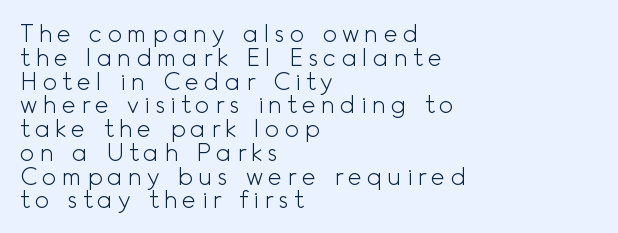
Q: Is the text bold? A: No.
Q: Is the text italic (slanted)? A: No, it is upright.
Q: Is the text underlined? A: No.
Q: How is the paragraph aligned? A: Left-aligned.
Q: Is the spacing between letters normal or unusually wide? A: Unusually wide.
Q: Is the spacing between lines tight, normal or loose? A: Tight.
